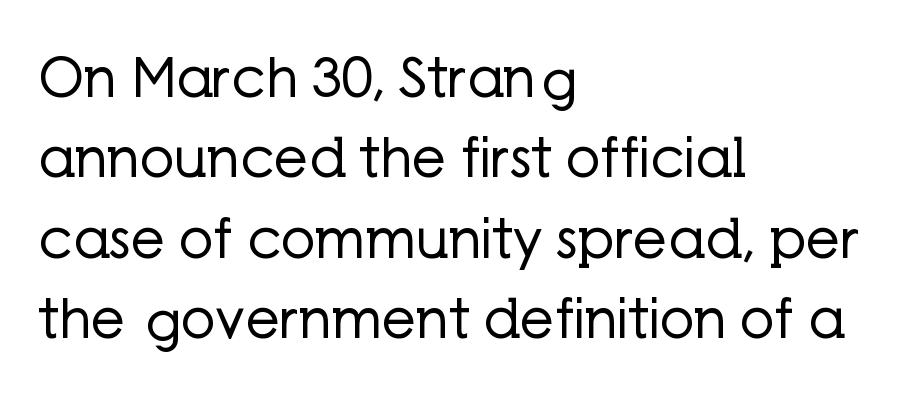
The space beneath each line is pristine and unruled. A typesetter would label this face a sans. These lines are rendered in a variable-pitch font. The tracking reads as untouched default to a designer's eye. Quick note: interline space is typical. Notice how the stems are strictly vertical — no italics here.
